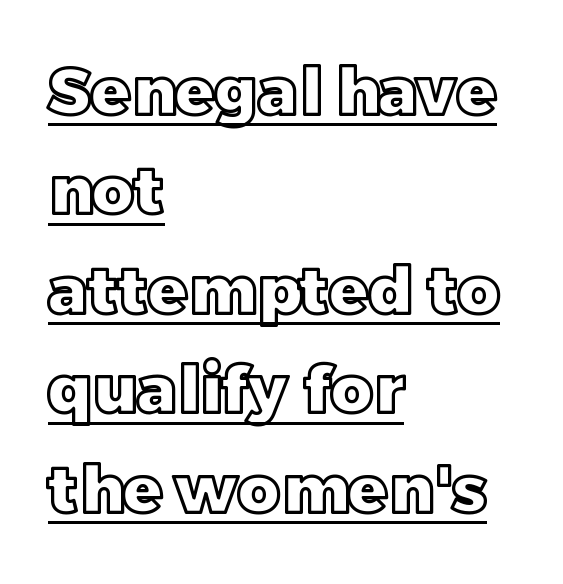
Q: Is the text italic (slanted)? A: No, it is upright.
Q: Is the text underlined? A: Yes.
Q: How is the paragraph aligned? A: Left-aligned.
Q: Is the spacing between letters normal or unusually wide? A: Normal.
Q: Is the spacing between lines tight, normal or loose? A: Normal.
Q: Width (condensed, normal, or wide)? A: Normal.
Q: x-height? A: Large.
Q: Monospaced? A: No.
